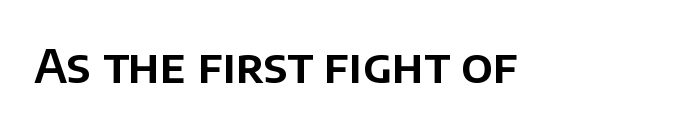
The specimen omits any rule beneath the text block's lines. The letters advance in unequal steps, a hallmark of proportional type. Look at the bottom of the vertical strokes: they stop flat, with no serifs. The passage shown has conventional tracking throughout.
